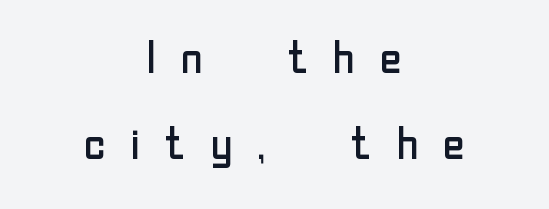
The image shows 44 px regular-weight sans-serif type, upright; set centered, loose line spacing (1.96x), unusually wide letter spacing (+0.47 em), not underlined; low stroke contrast and a medium x-height.
